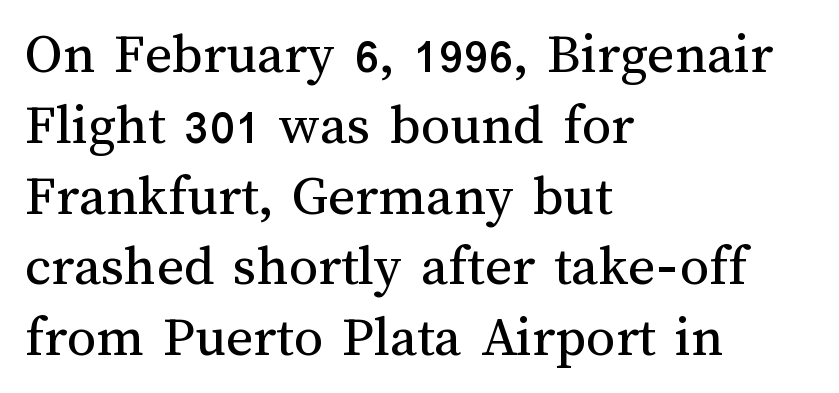
The axis of the letterforms is exactly vertical. Heaviness? Minimal to ordinary, like unemphasized prose. Short note: letters normally spaced. If you drew a ruler down the left edge, every line would touch it. The baseline area is clear.
